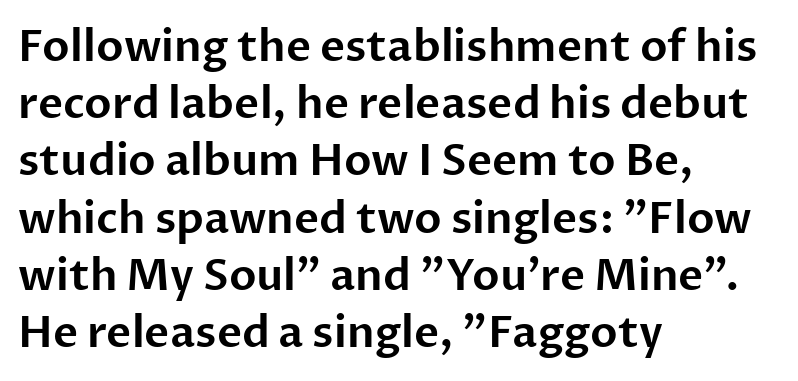
The image shows 43 px sans-serif type, upright; set left-aligned, normal line spacing (1.33x), normal letter spacing, not underlined; low stroke contrast and a medium x-height.
